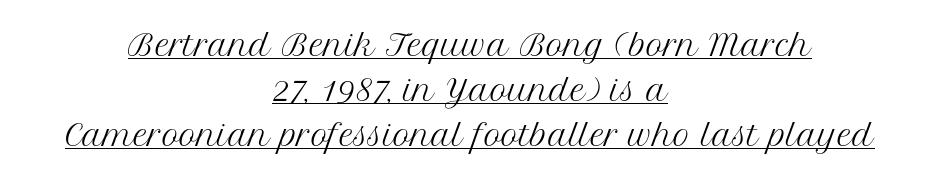
Quick note: underline on. Words appear dense and cohesive because spacing is normal. A typesetter would call this proportional, since set widths differ per character. Whoever set this chose a conventional vertical rhythm.
